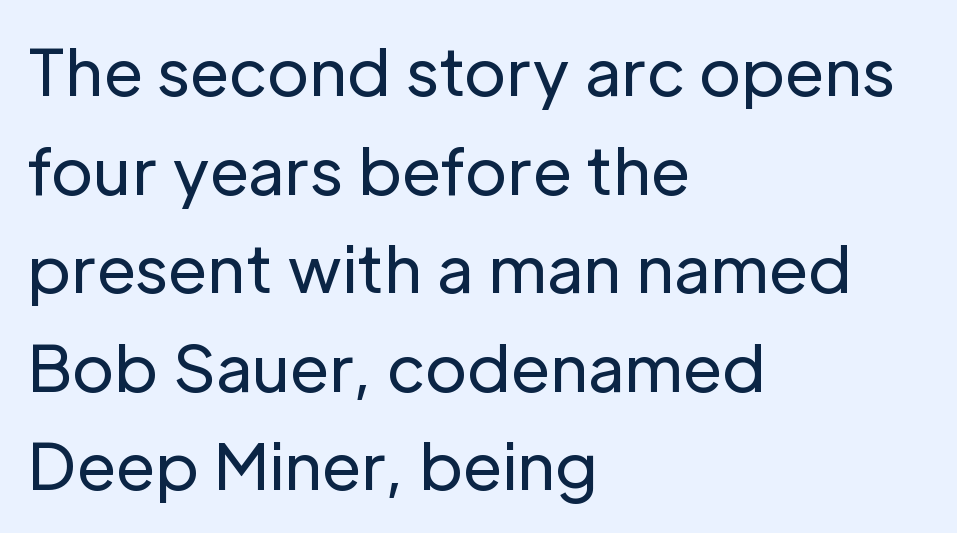
The image shows 64 px regular-weight sans-serif type, upright; set left-aligned, normal line spacing (1.54x), normal letter spacing, not underlined; low stroke contrast and a medium x-height.
